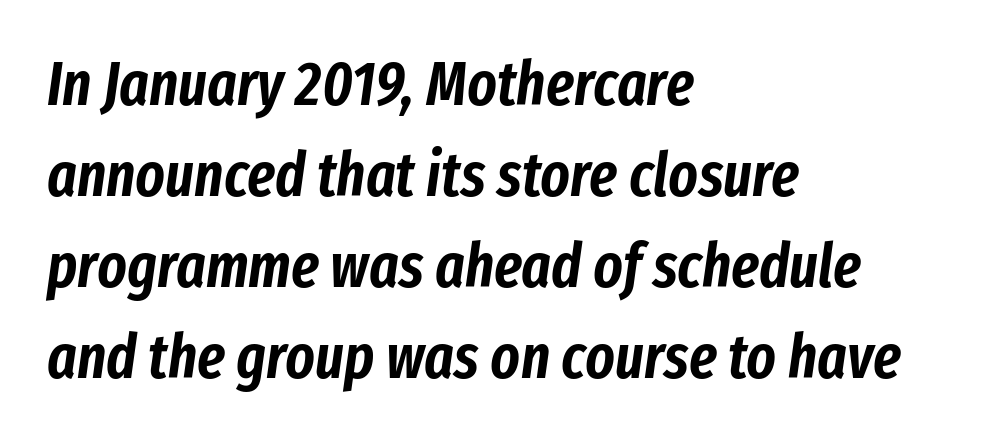
{"italic": "yes", "lean": "right", "slant_degrees": 8, "width": "condensed", "stroke_contrast": "low", "x_height": "medium", "monospaced": "no", "underline": "no", "align": "left", "line_spacing": "normal", "line_spacing_ratio": 1.47, "letter_spacing": "normal", "letter_spacing_em": 0.0, "glyph_px": 62}
